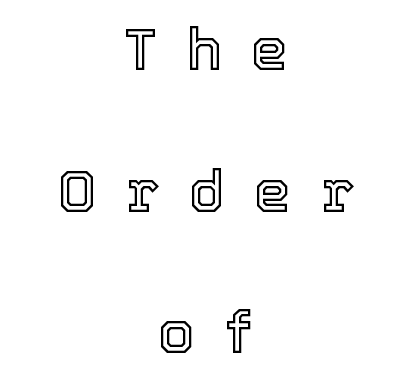
The image shows 59 px text type, upright; set centered, loose line spacing (2.4x), unusually wide letter spacing (+0.5 em), not underlined; a medium x-height.
